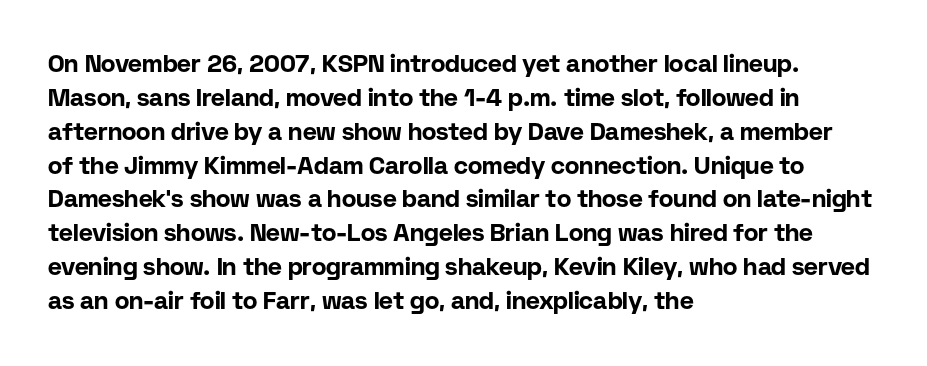
Q: Is the text bold? A: Yes.
Q: Is the text italic (slanted)? A: No, it is upright.
Q: Is the text underlined? A: No.
Q: How is the paragraph aligned? A: Left-aligned.
Q: Is the spacing between letters normal or unusually wide? A: Normal.
Q: Is the spacing between lines tight, normal or loose? A: Normal.
